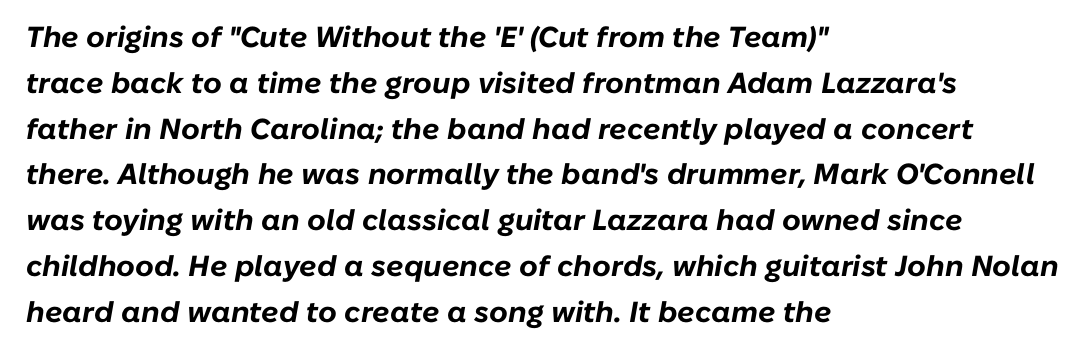
The image shows 29 px bold type, italic (leaning right); set left-aligned, normal line spacing (1.58x), normal letter spacing, not underlined; low stroke contrast and a medium x-height.
